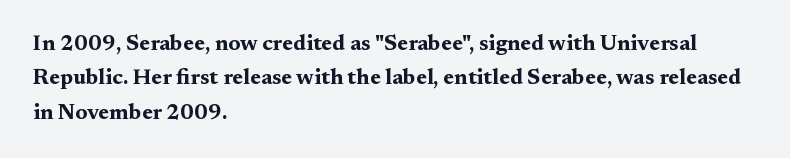
The image shows 22 px bold type, upright; set left-aligned, normal line spacing (1.56x), normal letter spacing, not underlined.
